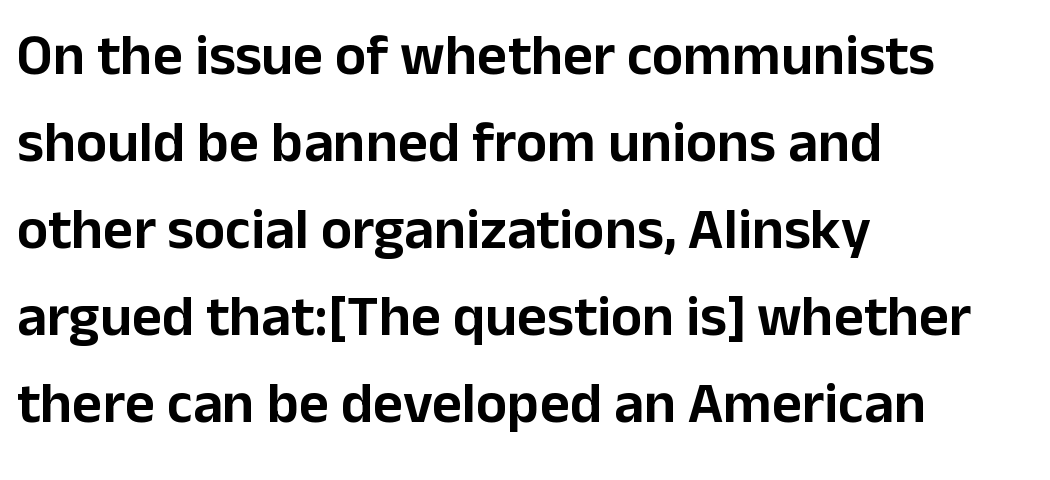
The image shows 58 px sans-serif type, upright; set left-aligned, normal line spacing (1.5x), normal letter spacing, not underlined; low stroke contrast and a medium x-height.
